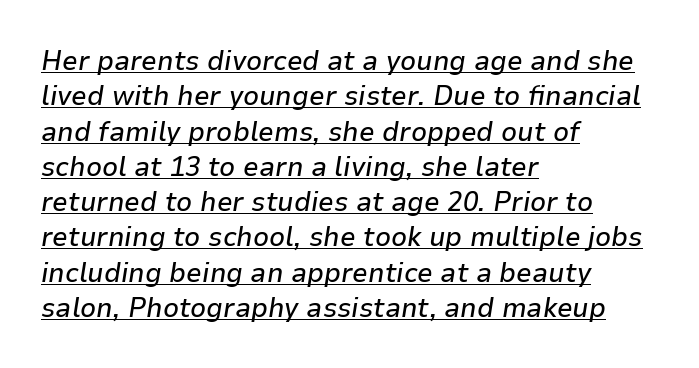
Q: Is the text italic (slanted)? A: Yes, it leans right by about 9 degrees.
Q: Is the text underlined? A: Yes.
Q: How is the paragraph aligned? A: Left-aligned.
Q: Is the spacing between letters normal or unusually wide? A: Normal.
Q: Is the spacing between lines tight, normal or loose? A: Normal.
Q: Width (condensed, normal, or wide)? A: Normal.
Q: Stroke contrast? A: Low.
Q: x-height? A: Medium.
Q: Monospaced? A: No.
